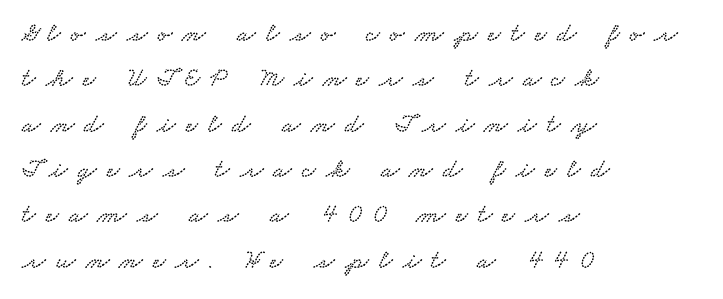
{"underline": "no", "align": "left", "line_spacing": "normal", "line_spacing_ratio": 1.68, "letter_spacing": "wide", "letter_spacing_em": 0.38, "glyph_px": 27}
